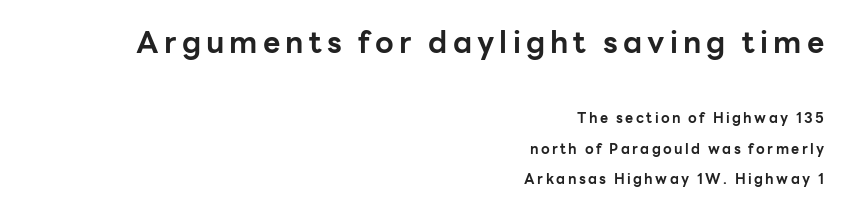
Q: Is the text bold? A: Yes.
Q: Is the text italic (slanted)? A: No, it is upright.
Q: Is the typeface a serif or a sans-serif typeface? A: Sans-serif.
Q: Is the text underlined? A: No.
Q: How is the paragraph aligned? A: Right-aligned.
Q: Is the spacing between lines tight, normal or loose? A: Loose.
Q: Which block of text is set in a larger size, the first (top) or the second (bottom)? A: The first (top) one.
Q: Width (condensed, normal, or wide)? A: Normal.
Q: Stroke contrast? A: Low.
Q: x-height? A: Medium.
Q: Monospaced? A: No.
